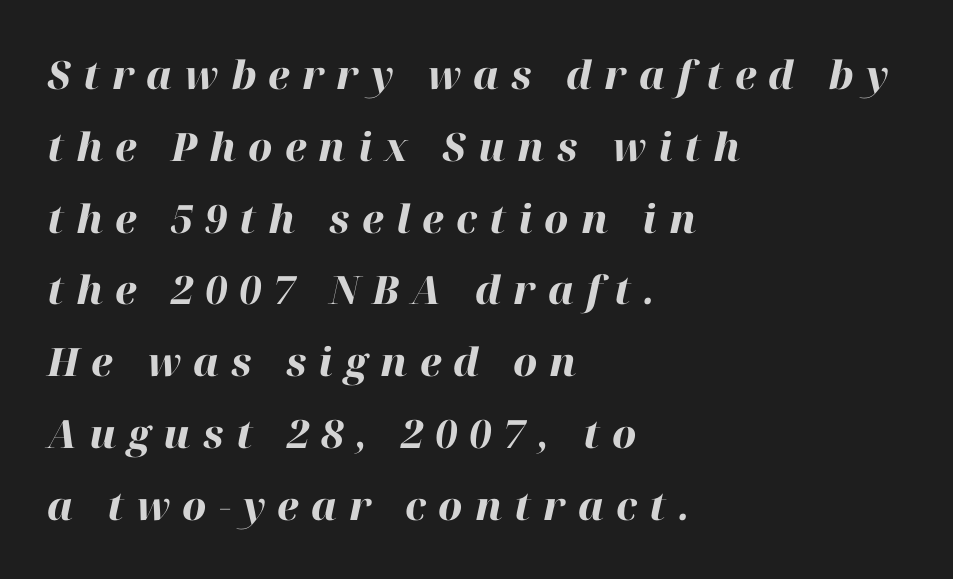
I'd describe the lettering as bold — thick and assertive. Here the designer chose a conventional face with non-uniform glyph widths. The baseline area is clear. Observe the lean: these are italic letterforms.
